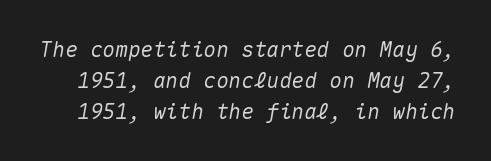
Q: Is the text italic (slanted)? A: Yes, it leans right by about 10 degrees.
Q: Is the text underlined? A: No.
Q: Is the spacing between letters normal or unusually wide? A: Normal.
Q: Is the spacing between lines tight, normal or loose? A: Normal.
